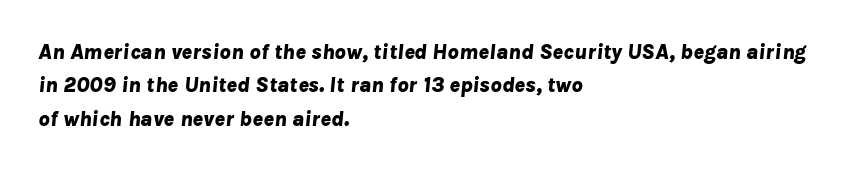
The text block is weighted toward the left margin, trailing off unevenly rightward. Baseline-to-baseline distance is the conventional proportion of letter height. Lines of text with bare space underneath. This rendering leaves character spacing at its baseline value. Is the type slanted? Yes — the strokes lean at a clear angle.
